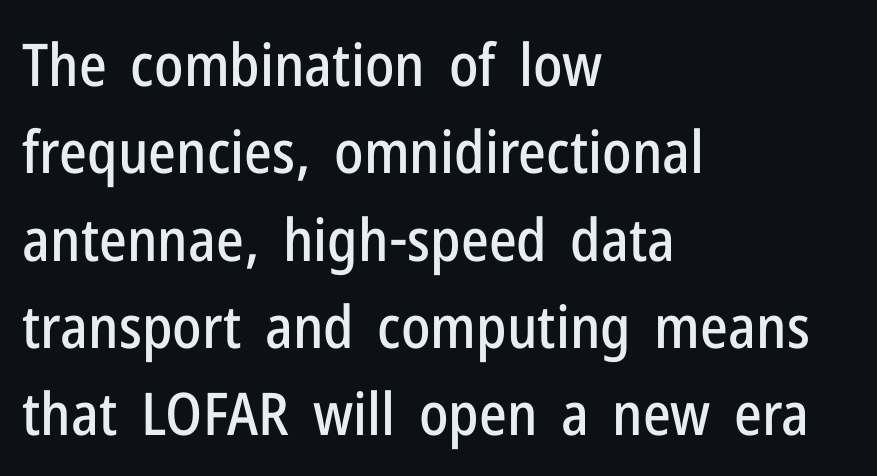
{"serif": "no", "italic": "no", "width": "condensed", "stroke_contrast": "low", "x_height": "medium", "monospaced": "no", "underline": "no", "align": "left", "line_spacing": "normal", "line_spacing_ratio": 1.48, "letter_spacing": "normal", "letter_spacing_em": 0.0, "glyph_px": 59}
